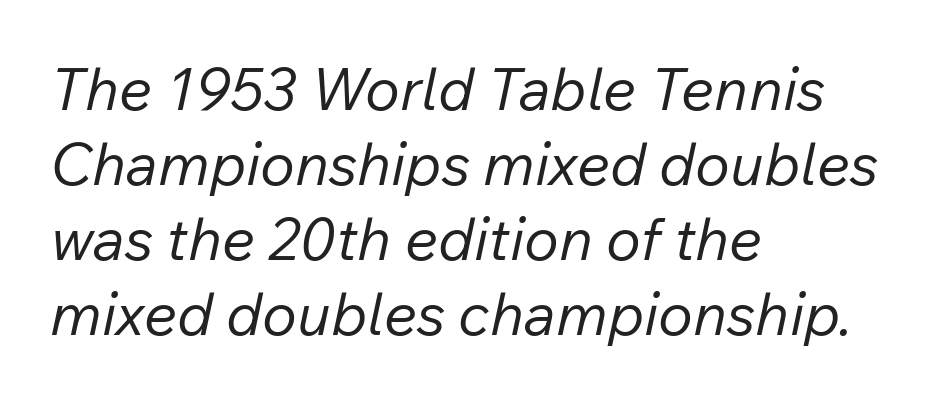
The image shows 59 px regular-weight type, italic (leaning right); set left-aligned, normal line spacing (1.27x), normal letter spacing, not underlined; low stroke contrast and a medium x-height.
